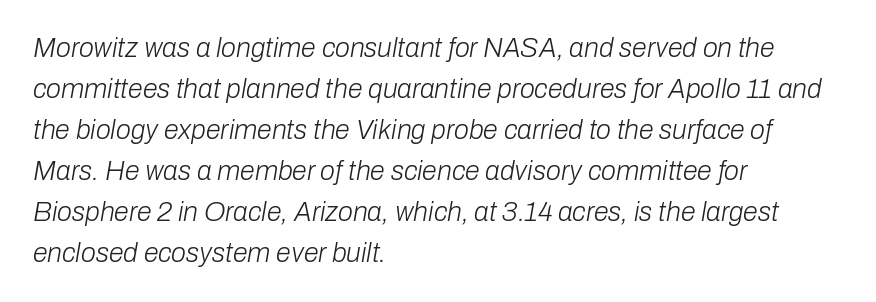
Q: Is the text bold? A: No.
Q: Is the text italic (slanted)? A: Yes, it leans right by about 10 degrees.
Q: Is the text underlined? A: No.
Q: How is the paragraph aligned? A: Left-aligned.
Q: Is the spacing between letters normal or unusually wide? A: Normal.
Q: Is the spacing between lines tight, normal or loose? A: Normal.
